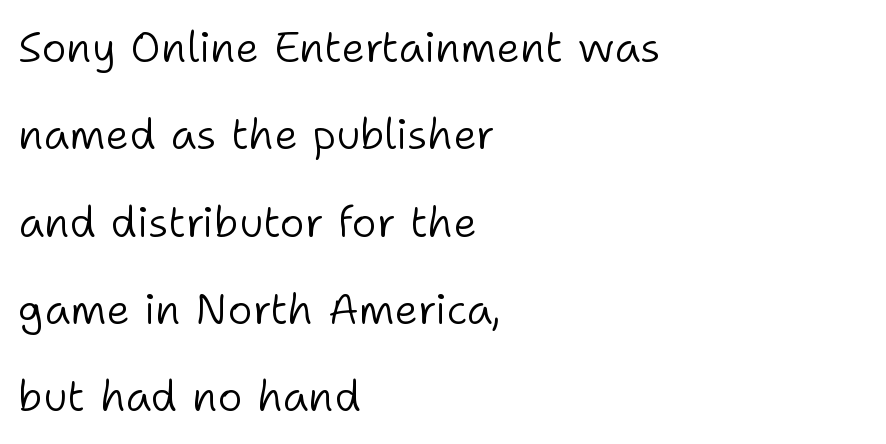
Q: Is the text bold? A: No.
Q: Is the text italic (slanted)? A: No, it is upright.
Q: Is the typeface a serif or a sans-serif typeface? A: Sans-serif.
Q: Is the text underlined? A: No.
Q: How is the paragraph aligned? A: Left-aligned.
Q: Is the spacing between letters normal or unusually wide? A: Normal.
Q: Is the spacing between lines tight, normal or loose? A: Loose.
Q: Width (condensed, normal, or wide)? A: Normal.
Q: Stroke contrast? A: Low.
Q: x-height? A: Medium.
Q: Monospaced? A: No.
